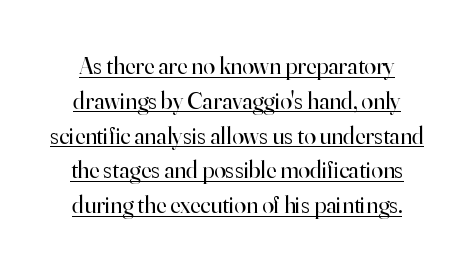
The image shows 24 px text type, upright; set normal line spacing (1.45x), normal letter spacing, underlined.
